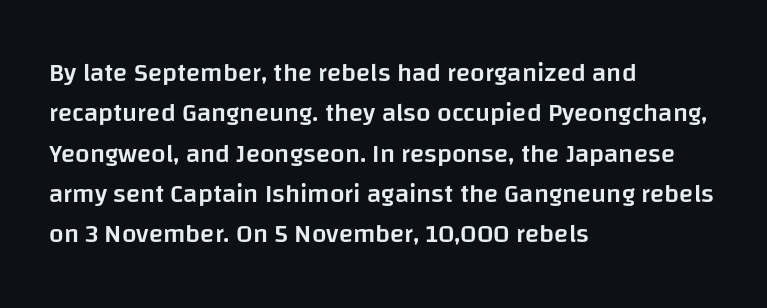
The image shows 26 px text type, upright; set left-aligned, normal line spacing (1.55x), normal letter spacing, not underlined.
